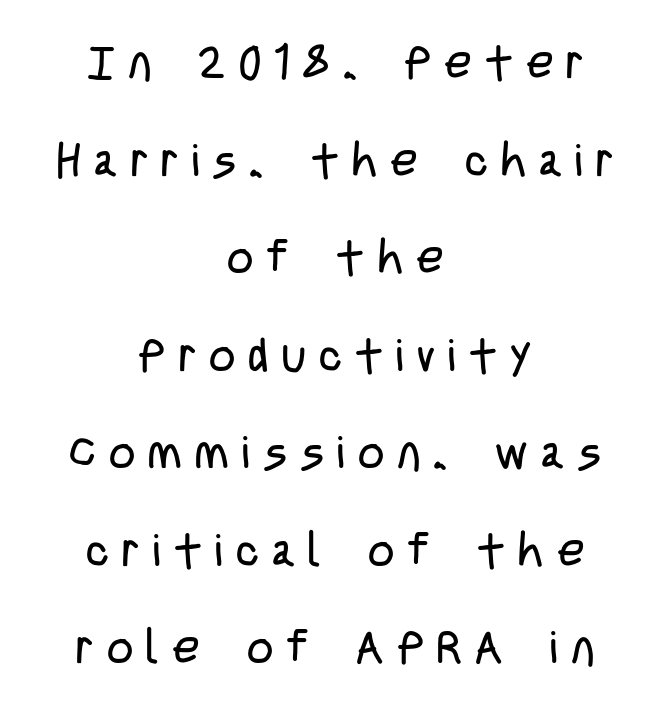
Q: Is the text bold? A: No.
Q: Is the text italic (slanted)? A: No, it is upright.
Q: Is the typeface a serif or a sans-serif typeface? A: Sans-serif.
Q: Is the text underlined? A: No.
Q: How is the paragraph aligned? A: Centered.
Q: Is the spacing between letters normal or unusually wide? A: Unusually wide.
Q: Is the spacing between lines tight, normal or loose? A: Loose.
Q: Width (condensed, normal, or wide)? A: Condensed.
Q: Stroke contrast? A: Low.
Q: x-height? A: Large.
Q: Monospaced? A: No.
